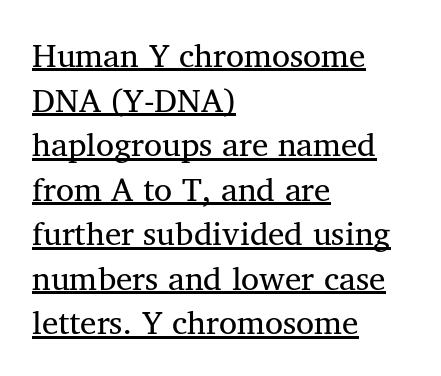
Which margin do the lines hug? The left one — the right edge is uneven. No heavy texture on the line: the type isn't bold. The gaps between neighbouring characters are ordinary and unremarkable. Line spacing here is normal. The rendering shows small feet on the letterforms — a serif design.
